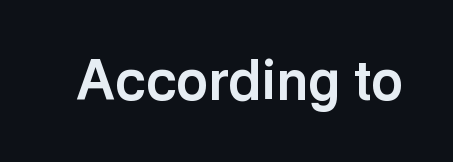
{"serif": "no", "italic": "no", "bold": "yes", "weight": "bold", "width": "normal", "x_height": "medium", "monospaced": "no", "underline": "no", "letter_spacing": "normal", "letter_spacing_em": 0.0, "glyph_px": 55}
